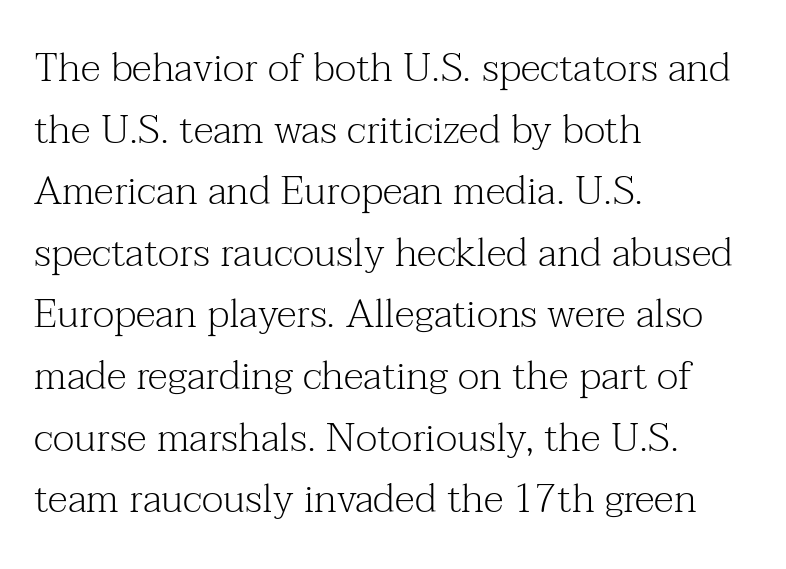
{"serif": "yes", "italic": "no", "bold": "no", "weight": "light", "width": "normal", "stroke_contrast": "medium", "x_height": "medium", "monospaced": "no", "underline": "no", "align": "left", "line_spacing": "normal", "line_spacing_ratio": 1.54, "letter_spacing": "normal", "letter_spacing_em": 0.0, "glyph_px": 40}
